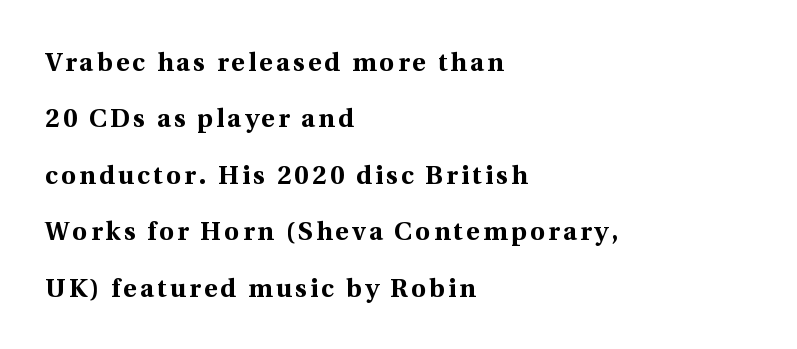
{"italic": "no", "bold": "yes", "underline": "no", "align": "left", "line_spacing": "loose", "line_spacing_ratio": 2.17, "glyph_px": 26}
